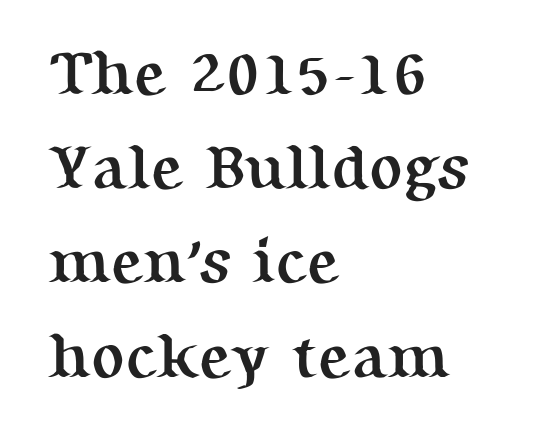
Q: Is the text bold? A: Yes.
Q: Is the text italic (slanted)? A: No, it is upright.
Q: Is the typeface a serif or a sans-serif typeface? A: Serif.
Q: Is the text underlined? A: No.
Q: How is the paragraph aligned? A: Left-aligned.
Q: Is the spacing between letters normal or unusually wide? A: Normal.
Q: Is the spacing between lines tight, normal or loose? A: Normal.
Q: Width (condensed, normal, or wide)? A: Normal.
Q: Stroke contrast? A: Medium.
Q: x-height? A: Medium.
Q: Monospaced? A: No.
